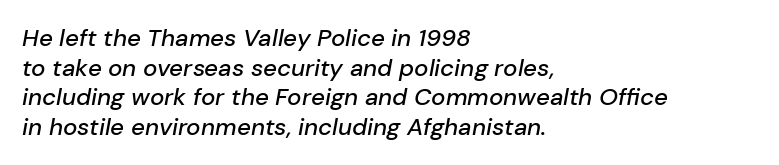
The passage shown has conventional tracking throughout. Alignment: flush left. Descenders hang freely into open space. You can tell it's italic because the verticals aren't actually vertical.
